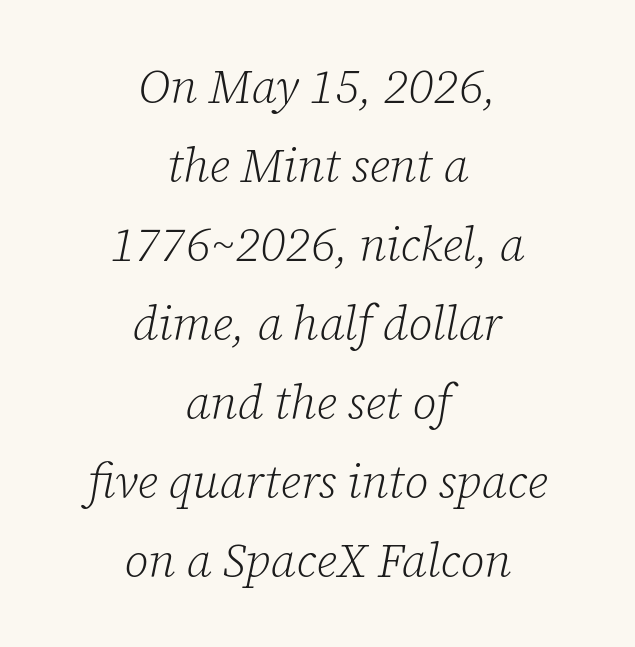
No extra tracking has been applied to these lines. The baseline area is clear. Line starts and ends both wander, symmetrically. Think standard paragraph weight, or any step lighter than that. This sample keeps an unexceptional amount of space between lines. What kind of face is this? One with serifs.
